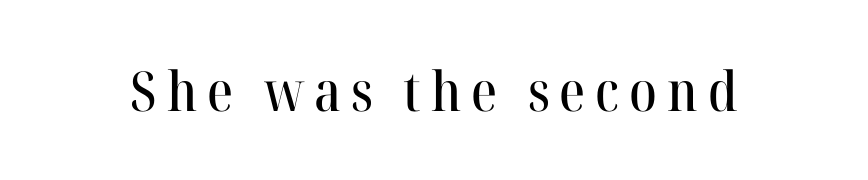
The image shows 55 px serif type, upright; set not underlined; high stroke contrast and a medium x-height.
